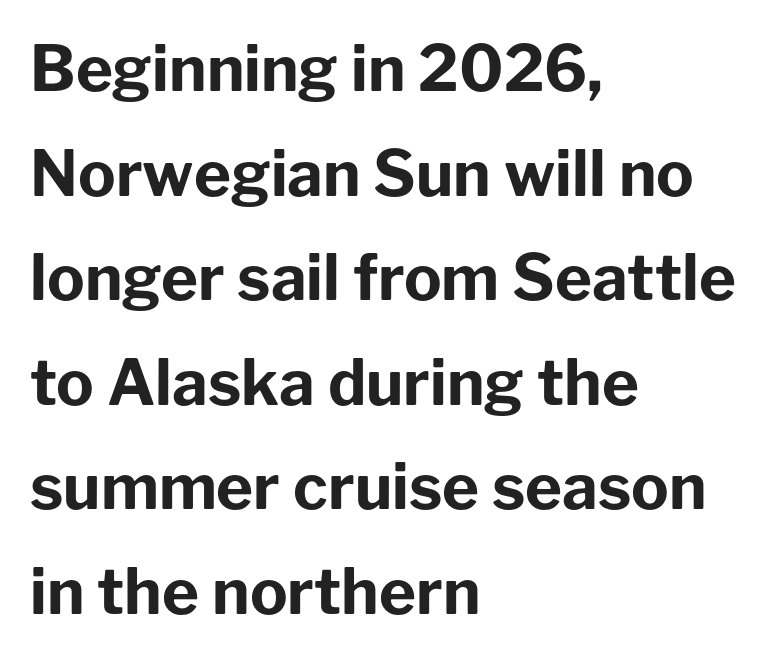
What weight is shown? A full bold with thick strokes. The letters sit at their default tracking, neither squeezed nor spread. In CSS terms this would be text-align: left. Any mark beneath the type? The region is blank. The letters carry no serifs — their stems end cleanly without finishing strokes. These lines sit exactly where default settings would place them.
